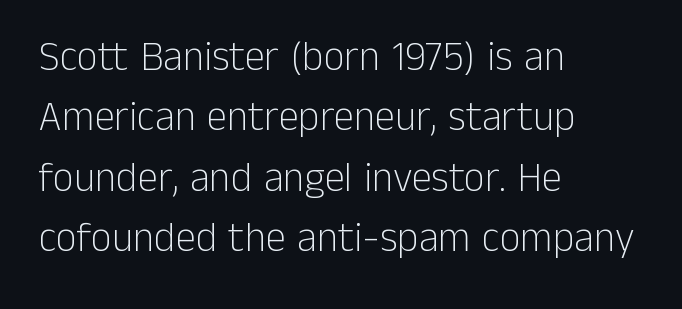
Q: Is the text bold? A: No.
Q: Is the text italic (slanted)? A: No, it is upright.
Q: Is the typeface a serif or a sans-serif typeface? A: Sans-serif.
Q: Is the text underlined? A: No.
Q: How is the paragraph aligned? A: Left-aligned.
Q: Is the spacing between letters normal or unusually wide? A: Normal.
Q: Is the spacing between lines tight, normal or loose? A: Normal.
Q: Width (condensed, normal, or wide)? A: Normal.
Q: Stroke contrast? A: Low.
Q: x-height? A: Medium.
Q: Monospaced? A: No.
